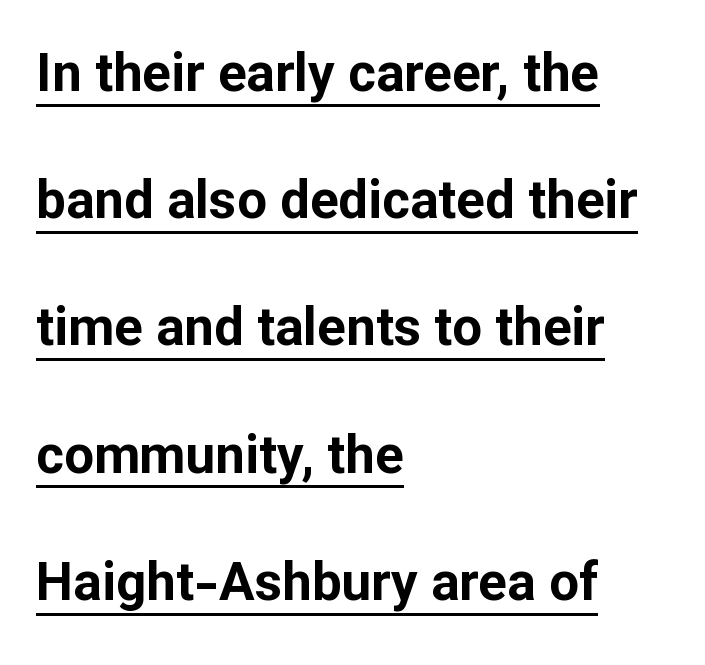
The characters display no serif detailing; their extremities are plain. If you drew a ruler down the left edge, every line would touch it. Students, observe: this is what heavily led, spacious text looks like. Do the characters align in a grid? No, the font is proportional. Upright lettering throughout. A dark, heavy texture on the line: the type is bold.
